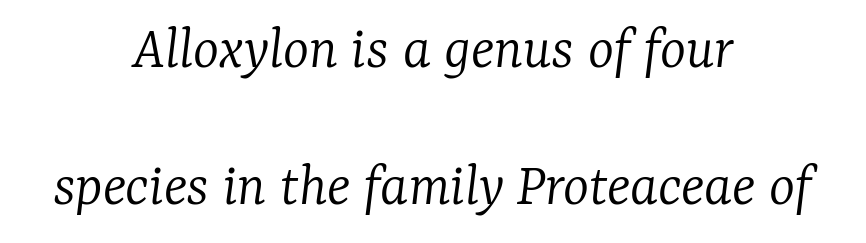
Q: Is the text bold? A: No.
Q: Is the text italic (slanted)? A: Yes, it leans right by about 7 degrees.
Q: Is the typeface a serif or a sans-serif typeface? A: Serif.
Q: Is the text underlined? A: No.
Q: How is the paragraph aligned? A: Centered.
Q: Is the spacing between letters normal or unusually wide? A: Normal.
Q: Is the spacing between lines tight, normal or loose? A: Loose.
Q: Width (condensed, normal, or wide)? A: Normal.
Q: Stroke contrast? A: Low.
Q: x-height? A: Medium.
Q: Monospaced? A: No.
